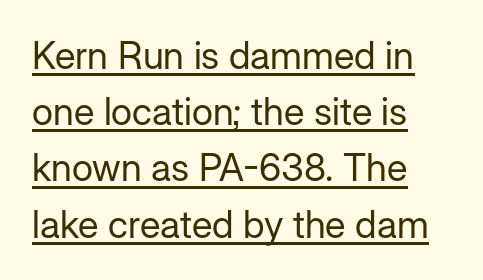
Q: Is the text bold? A: No.
Q: Is the text italic (slanted)? A: No, it is upright.
Q: Is the typeface a serif or a sans-serif typeface? A: Sans-serif.
Q: Is the text underlined? A: Yes.
Q: How is the paragraph aligned? A: Left-aligned.
Q: Is the spacing between letters normal or unusually wide? A: Normal.
Q: Is the spacing between lines tight, normal or loose? A: Normal.
Q: Width (condensed, normal, or wide)? A: Normal.
Q: Stroke contrast? A: Low.
Q: x-height? A: Medium.
Q: Monospaced? A: No.
